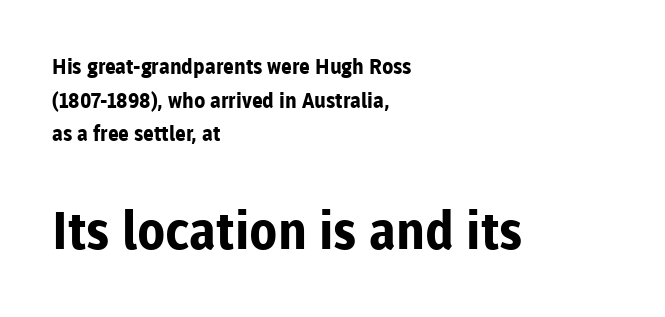
The typesetting leans heavy: a genuine bold. If you drew a line through each stem, it would be perfectly vertical. A sans-serif font was chosen for this passage. Which margin do the lines hug? The left one — the right edge is uneven.
